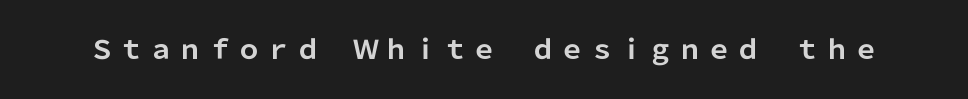
Heavy, bold letterforms. Tall strokes in this sample are plumb rather than angled. The strip under each line holds only bare page.
